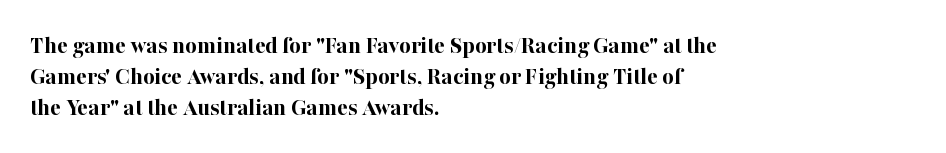
Q: Is the text bold? A: Yes.
Q: Is the text italic (slanted)? A: No, it is upright.
Q: Is the text underlined? A: No.
Q: How is the paragraph aligned? A: Left-aligned.
Q: Is the spacing between letters normal or unusually wide? A: Normal.
